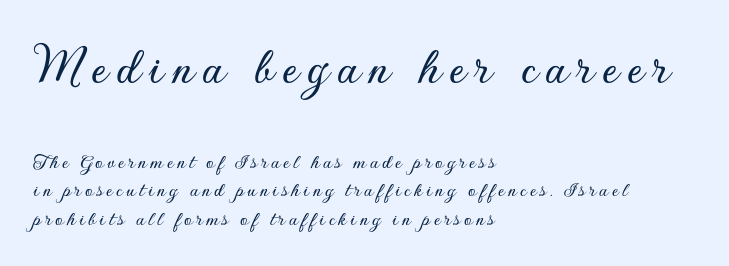
Note the varied advance widths — an 'i' is clearly narrower than an 'm'. The area under the type is left untouched. Does the type have serifs? No, each stem ends abruptly.
